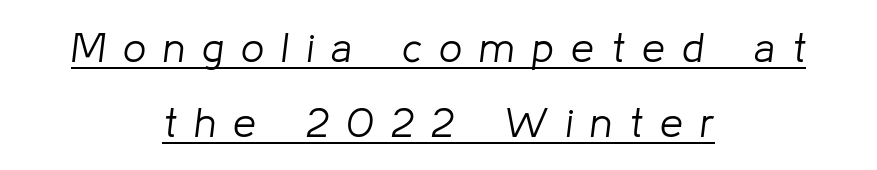
The image shows 41 px light type, italic (leaning right); set centered, line spacing 1.83x, unusually wide letter spacing (+0.42 em), underlined; low stroke contrast and a medium x-height.
